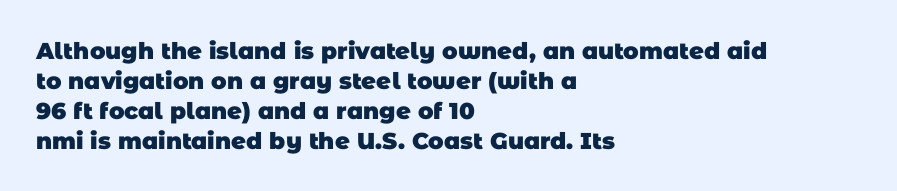
The image shows 23 px bold type; set left-aligned, normal line spacing (1.3x), normal letter spacing, not underlined.
